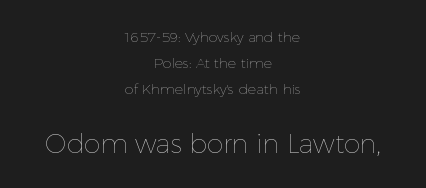
The tracking reads as untouched default to a designer's eye. These lines stack symmetrically, like a column narrowing and widening about its center. Two sizes are in play, and the larger belongs to the second block. These lines were composed using upright roman letters.
